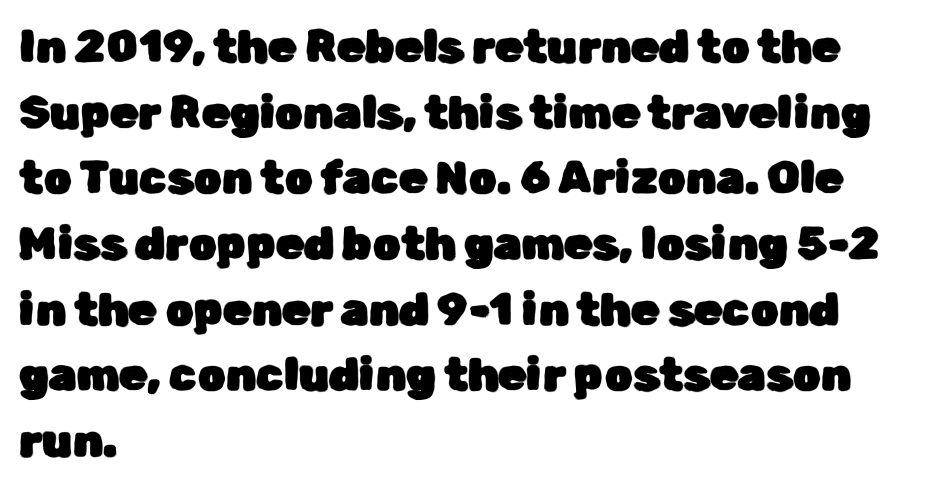
Letterform terminals end flat and unadorned throughout the passage. The face used here is rendered with its standard letterfit. It's the straight-up-and-down kind of type. Words float on clear page, feet unadorned. The paragraph has a hard left edge and a soft right edge.
